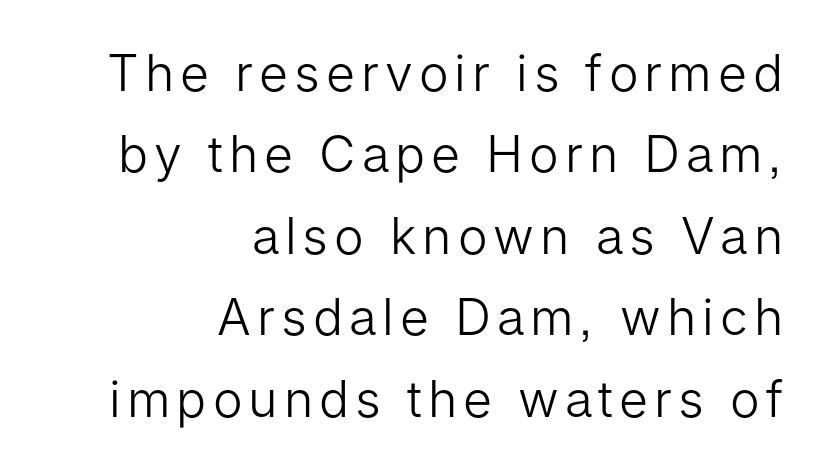
Q: Is the text bold? A: No.
Q: Is the text italic (slanted)? A: No, it is upright.
Q: Is the typeface a serif or a sans-serif typeface? A: Sans-serif.
Q: Is the text underlined? A: No.
Q: How is the paragraph aligned? A: Right-aligned.
Q: Is the spacing between lines tight, normal or loose? A: Normal.
Q: Width (condensed, normal, or wide)? A: Normal.
Q: Stroke contrast? A: Low.
Q: x-height? A: Medium.
Q: Monospaced? A: No.
